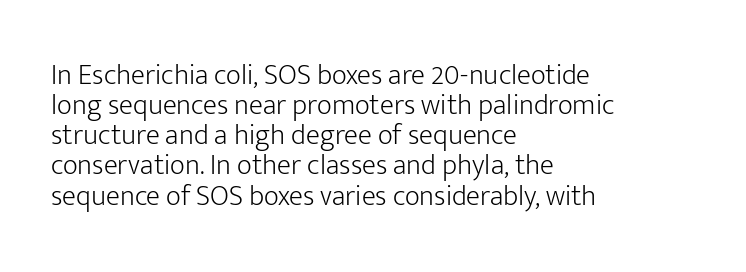
Q: Is the text bold? A: No.
Q: Is the text italic (slanted)? A: No, it is upright.
Q: Is the typeface a serif or a sans-serif typeface? A: Sans-serif.
Q: Is the text underlined? A: No.
Q: How is the paragraph aligned? A: Left-aligned.
Q: Is the spacing between letters normal or unusually wide? A: Normal.
Q: Is the spacing between lines tight, normal or loose? A: Tight.
Q: Width (condensed, normal, or wide)? A: Normal.
Q: Stroke contrast? A: Low.
Q: x-height? A: Medium.
Q: Monospaced? A: No.
